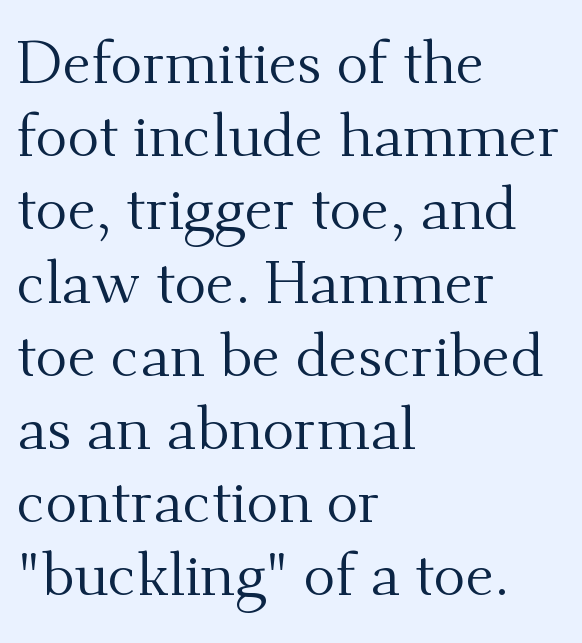
Q: Is the text bold? A: No.
Q: Is the text italic (slanted)? A: No, it is upright.
Q: Is the typeface a serif or a sans-serif typeface? A: Serif.
Q: Is the text underlined? A: No.
Q: How is the paragraph aligned? A: Left-aligned.
Q: Is the spacing between letters normal or unusually wide? A: Normal.
Q: Width (condensed, normal, or wide)? A: Normal.
Q: Stroke contrast? A: Medium.
Q: x-height? A: Small.
Q: Monospaced? A: No.
